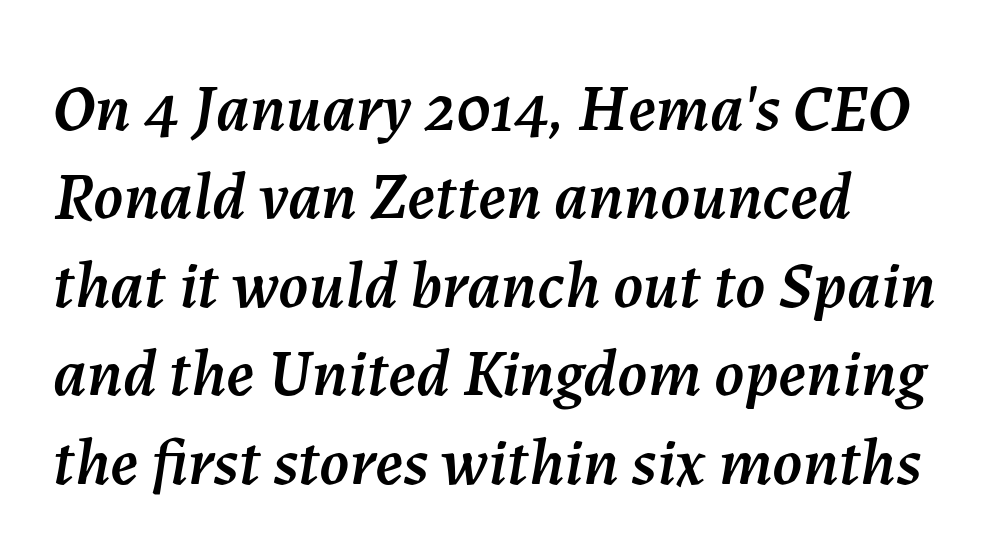
Q: Is the text italic (slanted)? A: Yes, it leans right by about 7 degrees.
Q: Is the text underlined? A: No.
Q: Is the spacing between letters normal or unusually wide? A: Normal.
Q: Is the spacing between lines tight, normal or loose? A: Normal.
Q: Width (condensed, normal, or wide)? A: Normal.
Q: Stroke contrast? A: Medium.
Q: x-height? A: Medium.
Q: Monospaced? A: No.
